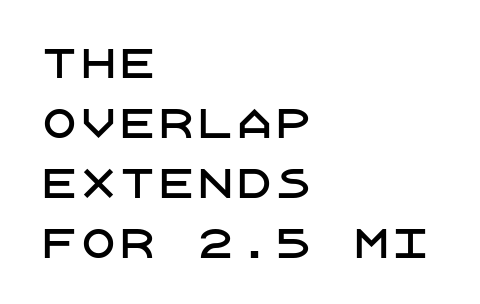
Q: Is the text italic (slanted)? A: No, it is upright.
Q: Is the typeface a serif or a sans-serif typeface? A: Sans-serif.
Q: Is the text underlined? A: No.
Q: How is the paragraph aligned? A: Left-aligned.
Q: Is the spacing between letters normal or unusually wide? A: Normal.
Q: Is the spacing between lines tight, normal or loose? A: Normal.
Q: Width (condensed, normal, or wide)? A: Normal.
Q: Stroke contrast? A: Low.
Q: x-height? A: Large.
